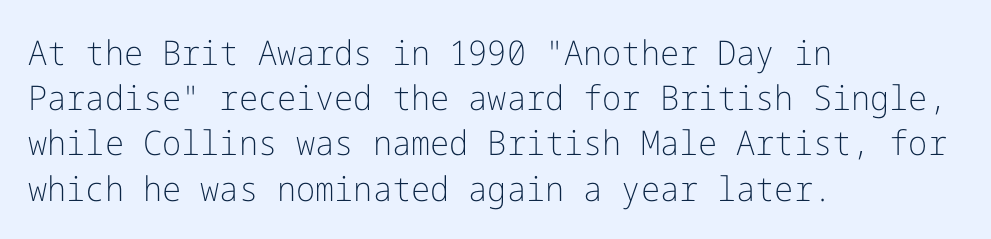
The image shows 34 px light sans-serif type, upright; set left-aligned, normal line spacing (1.33x), normal letter spacing, not underlined; low stroke contrast and a medium x-height.
